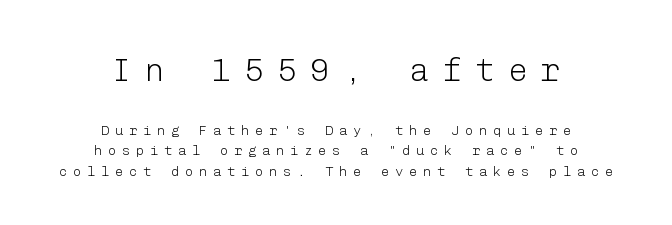
Q: Is the text bold? A: No.
Q: Is the text italic (slanted)? A: No, it is upright.
Q: Is the typeface a serif or a sans-serif typeface? A: Sans-serif.
Q: Is the text underlined? A: No.
Q: How is the paragraph aligned? A: Centered.
Q: Is the spacing between letters normal or unusually wide? A: Unusually wide.
Q: Is the spacing between lines tight, normal or loose? A: Normal.
Q: Which block of text is set in a larger size, the first (top) or the second (bottom)? A: The first (top) one.
Q: Width (condensed, normal, or wide)? A: Normal.
Q: Stroke contrast? A: Low.
Q: x-height? A: Medium.
